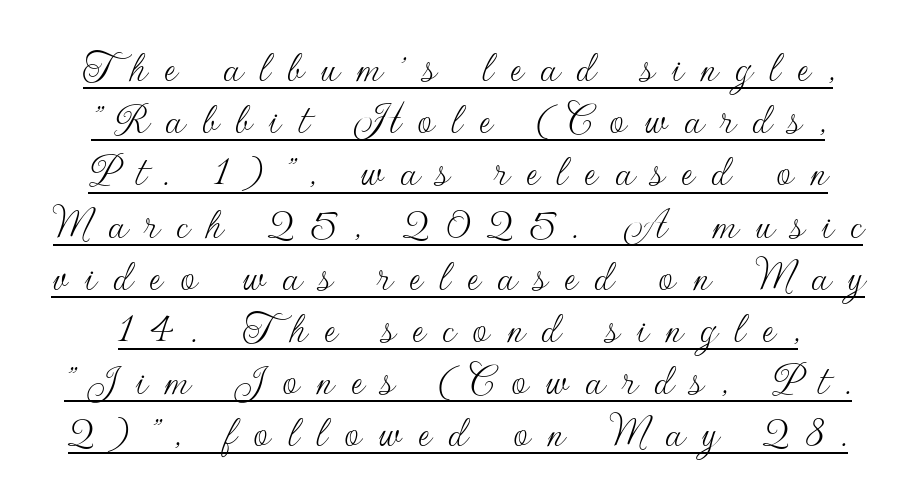
{"serif": "no", "bold": "no", "weight": "thin", "width": "normal", "stroke_contrast": "low", "x_height": "small", "monospaced": "no", "underline": "yes", "line_spacing": "tight", "line_spacing_ratio": 1.11, "letter_spacing": "wide", "letter_spacing_em": 0.37, "glyph_px": 47}
